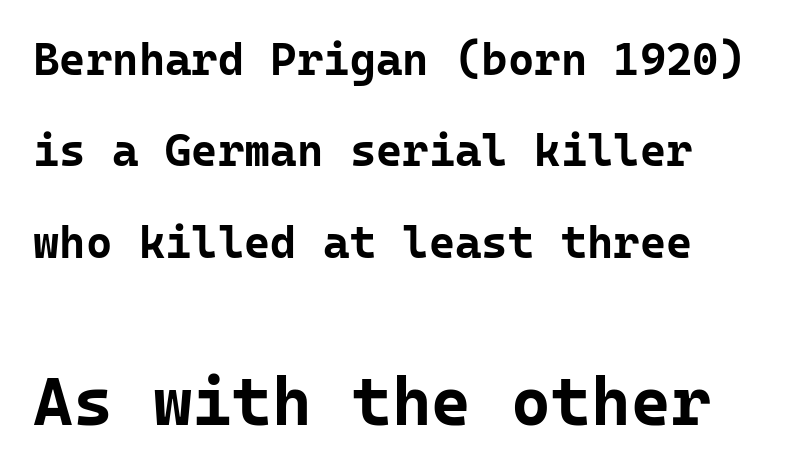
{"serif": "no", "italic": "no", "bold": "yes", "weight": "bold", "width": "normal", "stroke_contrast": "low", "x_height": "medium", "monospaced": "yes", "underline": "no", "line_spacing": "loose", "line_spacing_ratio": 2.03, "letter_spacing": "normal", "letter_spacing_em": 0.0, "larger_block": "second", "size_ratio": 1.51, "glyph_px": 68}
